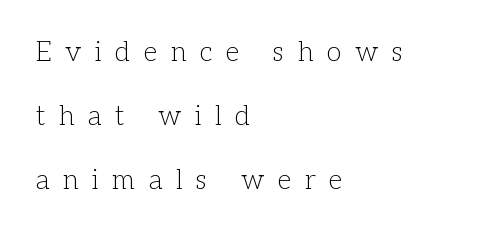
The image shows 27 px text type, upright; set left-aligned, loose line spacing (2.37x), unusually wide letter spacing (+0.5 em), not underlined.
